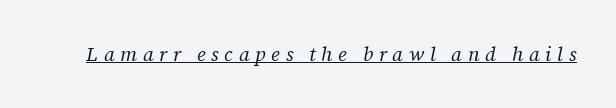
The image shows 20 px text type, italic (leaning right); set unusually wide letter spacing (+0.28 em), underlined.
